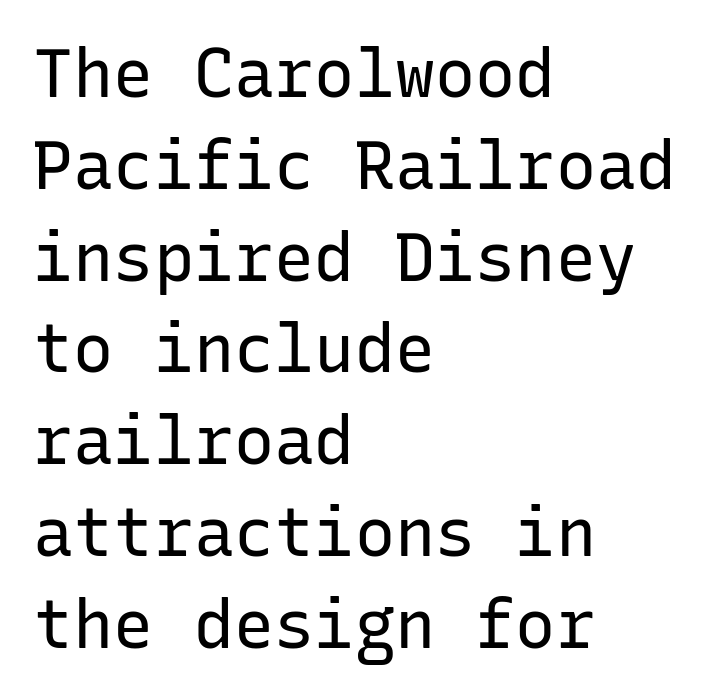
The image shows 67 px regular-weight sans-serif type, upright, monospaced; set left-aligned, normal line spacing (1.37x), normal letter spacing, not underlined; low stroke contrast and a medium x-height.
